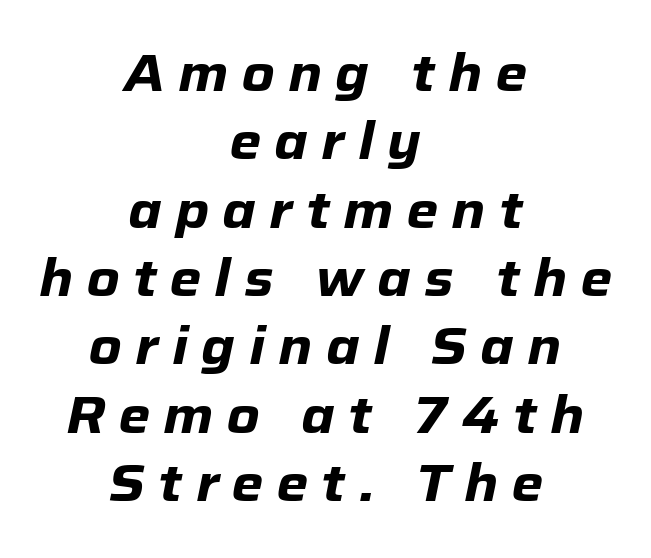
The image shows 51 px heavy type, italic (leaning right); set centered, normal line spacing (1.34x), unusually wide letter spacing (+0.26 em), not underlined; low stroke contrast and a medium x-height.
